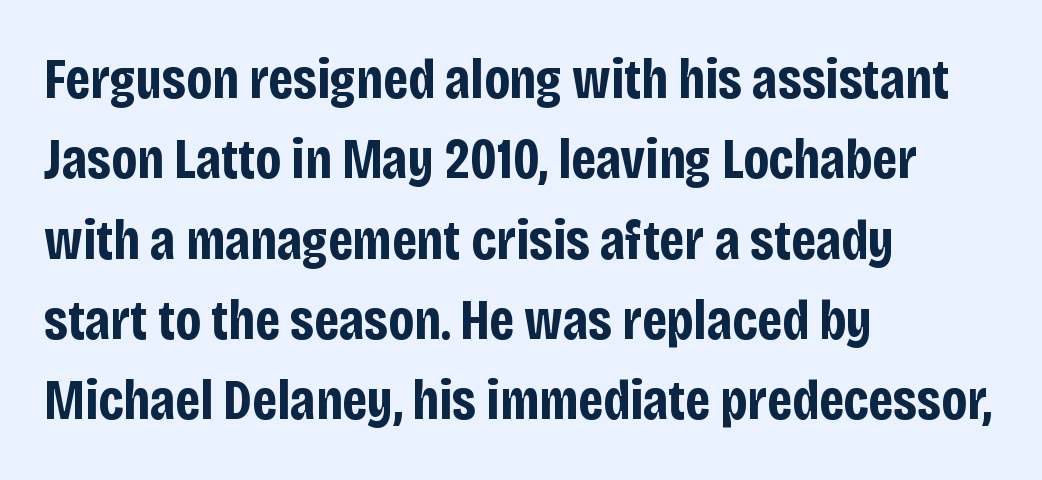
The image shows 57 px bold, condensed sans-serif type, upright; set left-aligned, normal line spacing (1.41x), normal letter spacing, not underlined; low stroke contrast and a large x-height.
